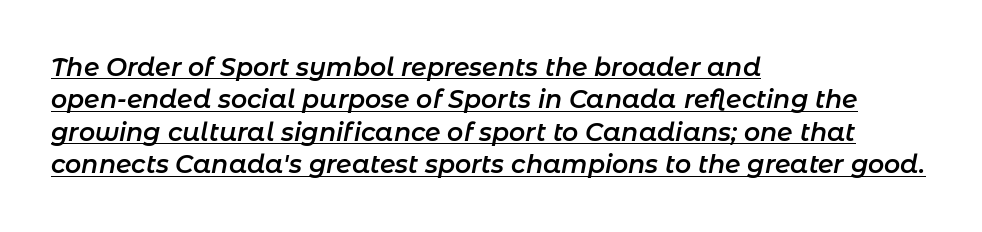
{"italic": "yes", "lean": "right", "slant_degrees": 11, "bold": "semi", "underline": "yes", "align": "left", "line_spacing": "normal", "line_spacing_ratio": 1.3, "letter_spacing": "normal", "letter_spacing_em": 0.0, "glyph_px": 25}
